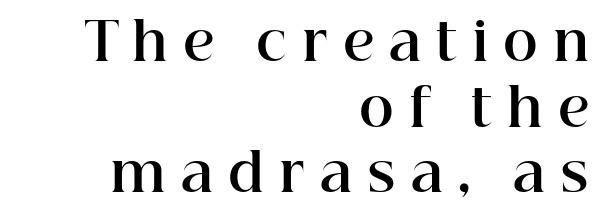
The font's upright variant was chosen for this text. The font family rendered here belongs to the serif group. Set as a true bold cut, around the 700 mark. This sample is right-justified, so line beginnings fall wherever the words allow. Is this a fixed-width face? No — the glyphs have proportional, varying widths. The space beneath each line is pristine and unruled.
